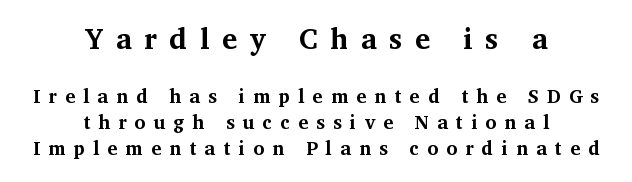
The image shows 29 px bold serif type, upright; set centered, normal line spacing (1.39x), unusually wide letter spacing (+0.43 em), not underlined; the first (top) block is 1.53x larger; medium stroke contrast and a medium x-height.
